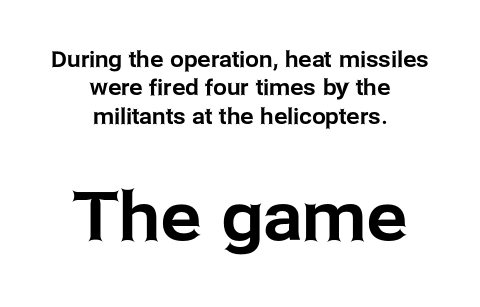
Q: Is the text italic (slanted)? A: No, it is upright.
Q: Is the typeface a serif or a sans-serif typeface? A: Sans-serif.
Q: Is the text underlined? A: No.
Q: How is the paragraph aligned? A: Centered.
Q: Is the spacing between letters normal or unusually wide? A: Normal.
Q: Is the spacing between lines tight, normal or loose? A: Normal.
Q: Which block of text is set in a larger size, the first (top) or the second (bottom)? A: The second (bottom) one.
Q: Width (condensed, normal, or wide)? A: Normal.
Q: Stroke contrast? A: Low.
Q: x-height? A: Medium.
Q: Monospaced? A: No.
